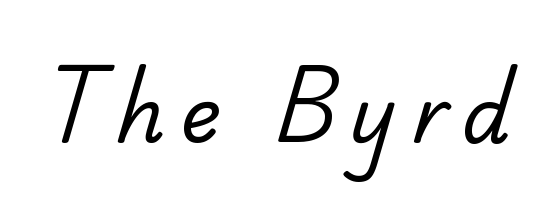
The image shows 77 px regular-weight sans-serif type; set not underlined; low stroke contrast and a small x-height.
